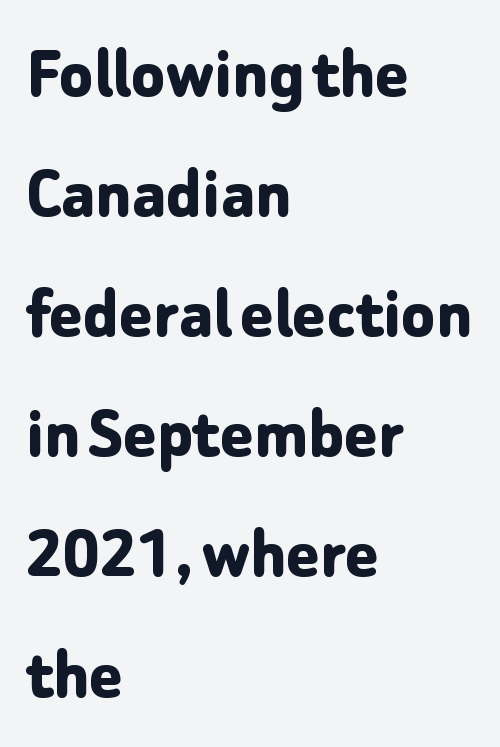
{"serif": "no", "italic": "no", "bold": "yes", "weight": "bold", "width": "normal", "stroke_contrast": "low", "x_height": "medium", "monospaced": "no", "underline": "no", "align": "left", "line_spacing": "normal", "line_spacing_ratio": 1.56, "letter_spacing": "normal", "letter_spacing_em": 0.0, "glyph_px": 77}
